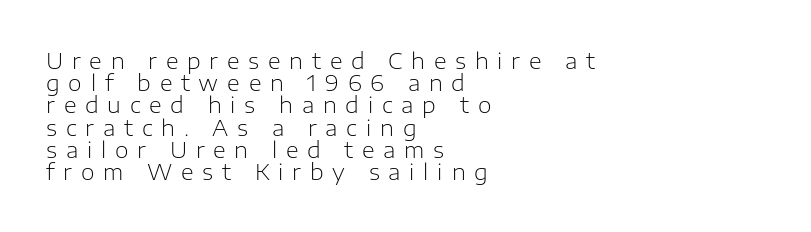
Q: Is the text bold? A: No.
Q: Is the text italic (slanted)? A: No, it is upright.
Q: Is the text underlined? A: No.
Q: How is the paragraph aligned? A: Left-aligned.
Q: Is the spacing between letters normal or unusually wide? A: Unusually wide.
Q: Is the spacing between lines tight, normal or loose? A: Tight.
